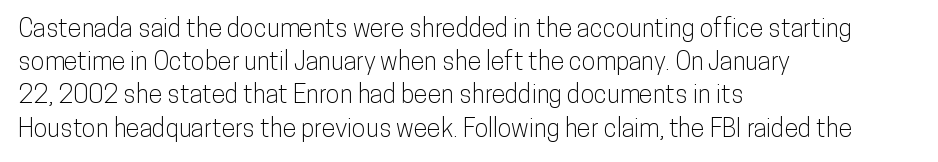
The image shows 25 px text type, upright; set left-aligned, normal line spacing (1.33x), normal letter spacing, not underlined.
